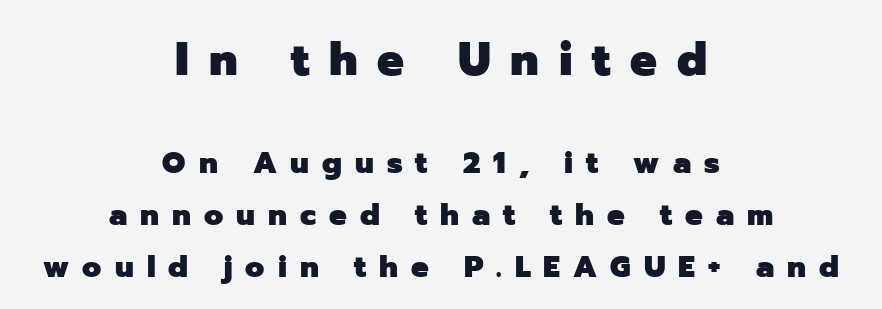
Q: Is the text bold? A: Yes.
Q: Is the text italic (slanted)? A: No, it is upright.
Q: Is the typeface a serif or a sans-serif typeface? A: Sans-serif.
Q: Is the text underlined? A: No.
Q: How is the paragraph aligned? A: Centered.
Q: Is the spacing between letters normal or unusually wide? A: Unusually wide.
Q: Is the spacing between lines tight, normal or loose? A: Normal.
Q: Which block of text is set in a larger size, the first (top) or the second (bottom)? A: The first (top) one.
Q: Width (condensed, normal, or wide)? A: Normal.
Q: Stroke contrast? A: Low.
Q: x-height? A: Medium.
Q: Monospaced? A: No.
